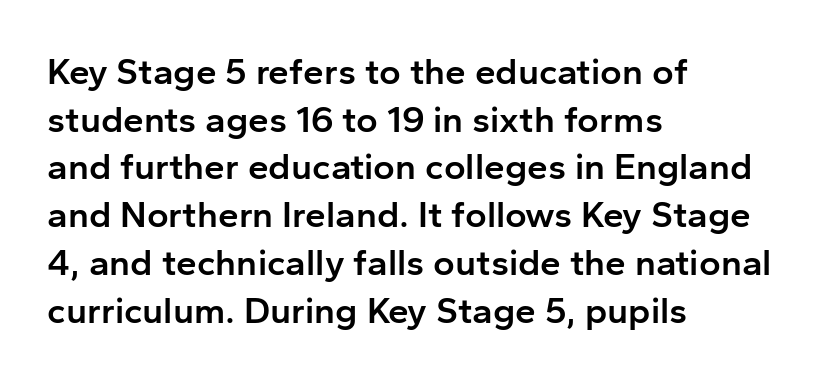
{"serif": "no", "italic": "no", "bold": "semi", "weight": "semibold", "width": "normal", "stroke_contrast": "low", "x_height": "medium", "monospaced": "no", "underline": "no", "align": "left", "line_spacing": "normal", "line_spacing_ratio": 1.29, "letter_spacing": "normal", "letter_spacing_em": 0.0, "glyph_px": 37}
